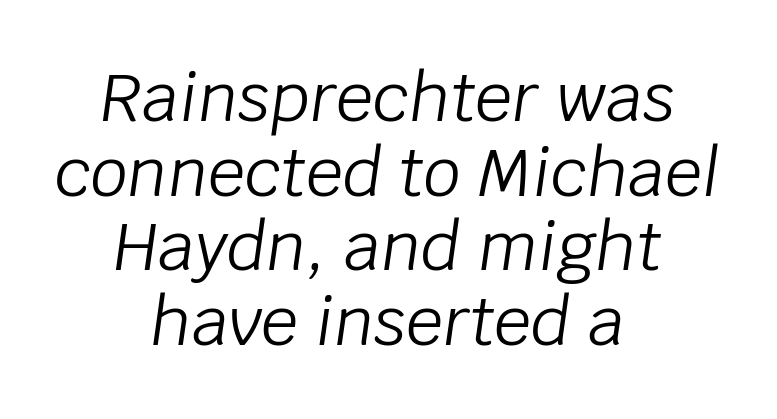
Typeset on center — no edge is straight. Notice how descenders almost collide with the ascenders below — that's tight leading. Looks like regular typesetting: each glyph gets only the width it needs. Students, note that the glyphs here touch the page at normal intervals.
